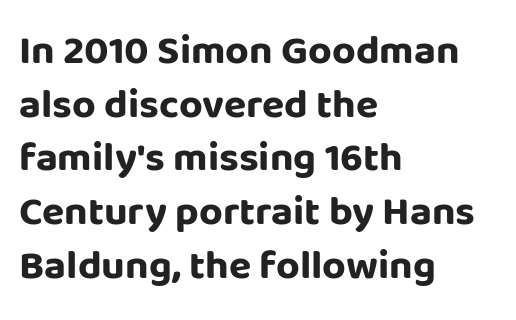
{"serif": "no", "italic": "no", "bold": "yes", "weight": "bold", "width": "normal", "stroke_contrast": "low", "x_height": "large", "monospaced": "no", "underline": "no", "align": "left", "line_spacing": "normal", "line_spacing_ratio": 1.31, "letter_spacing": "normal", "letter_spacing_em": 0.0, "glyph_px": 41}
